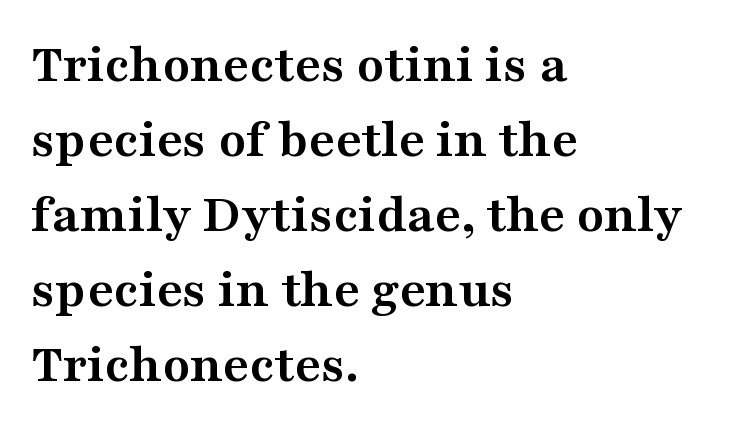
Q: Is the text bold? A: Yes.
Q: Is the text italic (slanted)? A: No, it is upright.
Q: Is the typeface a serif or a sans-serif typeface? A: Serif.
Q: Is the text underlined? A: No.
Q: How is the paragraph aligned? A: Left-aligned.
Q: Is the spacing between letters normal or unusually wide? A: Normal.
Q: Is the spacing between lines tight, normal or loose? A: Normal.
Q: Width (condensed, normal, or wide)? A: Wide.
Q: Stroke contrast? A: Medium.
Q: x-height? A: Medium.
Q: Monospaced? A: No.
